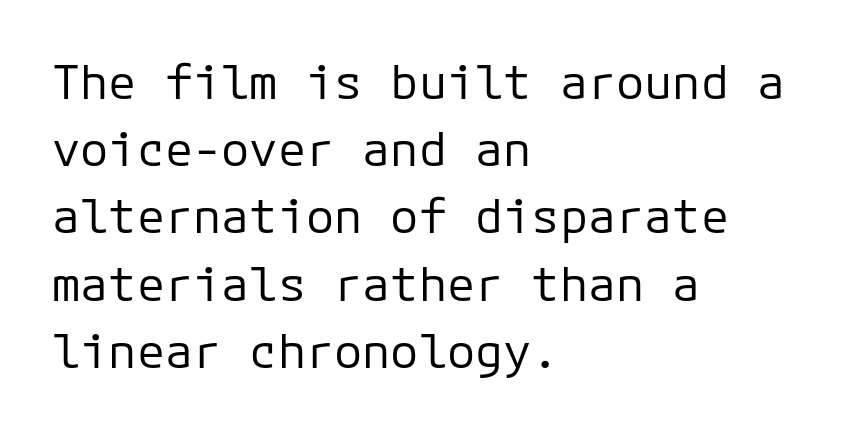
{"serif": "no", "italic": "no", "bold": "no", "weight": "regular", "width": "normal", "stroke_contrast": "low", "x_height": "medium", "monospaced": "yes", "underline": "no", "align": "left", "line_spacing": "normal", "line_spacing_ratio": 1.43, "letter_spacing": "normal", "letter_spacing_em": 0.0, "glyph_px": 47}
